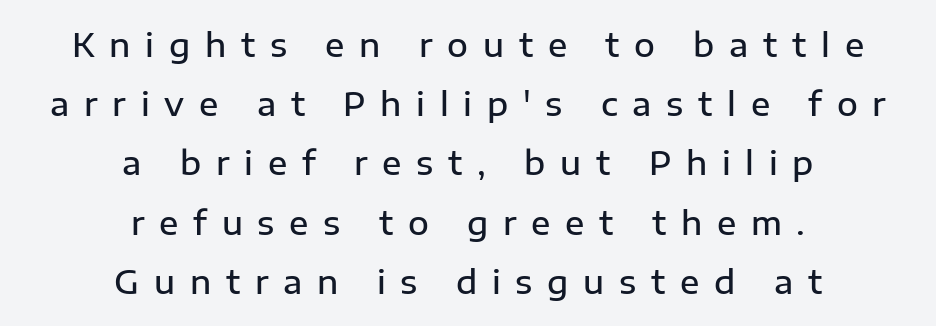
The image shows 32 px semibold sans-serif type, upright; set centered, line spacing 1.85x, unusually wide letter spacing (+0.46 em), not underlined; low stroke contrast and a medium x-height.
